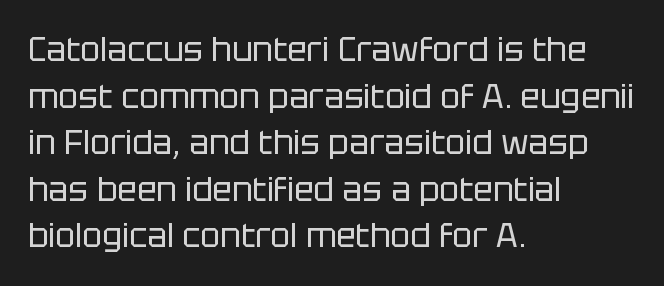
The image shows 33 px regular-weight sans-serif type, upright; set left-aligned, normal line spacing (1.41x), normal letter spacing, not underlined; low stroke contrast and a large x-height.
